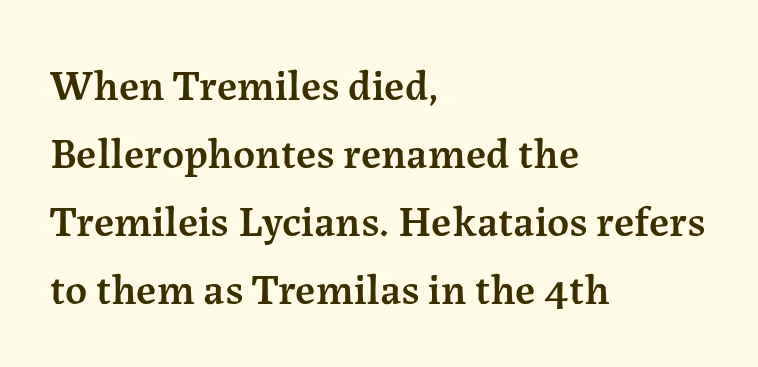
Q: Is the text bold? A: Semi-bold.
Q: Is the text italic (slanted)? A: No, it is upright.
Q: Is the typeface a serif or a sans-serif typeface? A: Serif.
Q: Is the text underlined? A: No.
Q: How is the paragraph aligned? A: Left-aligned.
Q: Is the spacing between letters normal or unusually wide? A: Normal.
Q: Is the spacing between lines tight, normal or loose? A: Normal.
Q: Width (condensed, normal, or wide)? A: Normal.
Q: Stroke contrast? A: Medium.
Q: x-height? A: Medium.
Q: Monospaced? A: No.
